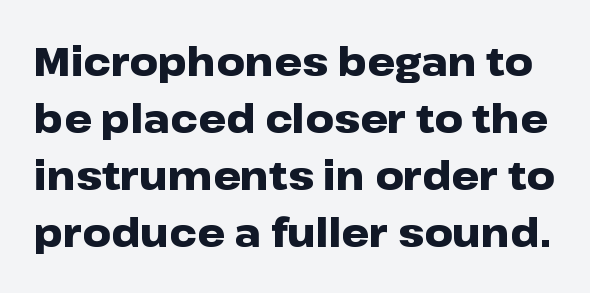
{"serif": "no", "italic": "no", "bold": "yes", "weight": "heavy", "width": "wide", "stroke_contrast": "low", "x_height": "medium", "monospaced": "no", "underline": "no", "line_spacing": "normal", "line_spacing_ratio": 1.46, "letter_spacing": "normal", "letter_spacing_em": 0.0, "glyph_px": 39}
